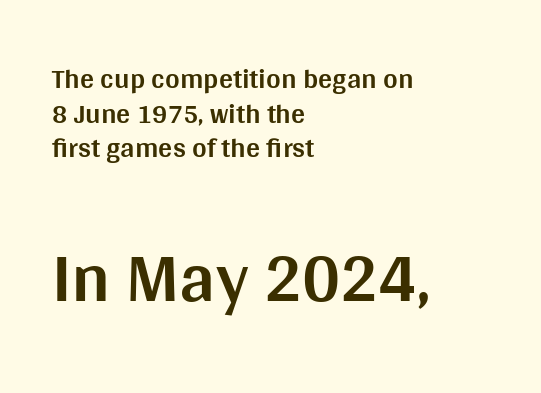
Q: Is the text bold? A: Yes.
Q: Is the text italic (slanted)? A: No, it is upright.
Q: Is the typeface a serif or a sans-serif typeface? A: Sans-serif.
Q: Is the text underlined? A: No.
Q: How is the paragraph aligned? A: Left-aligned.
Q: Is the spacing between letters normal or unusually wide? A: Normal.
Q: Which block of text is set in a larger size, the first (top) or the second (bottom)? A: The second (bottom) one.
Q: Width (condensed, normal, or wide)? A: Normal.
Q: Stroke contrast? A: Medium.
Q: x-height? A: Large.
Q: Monospaced? A: No.
